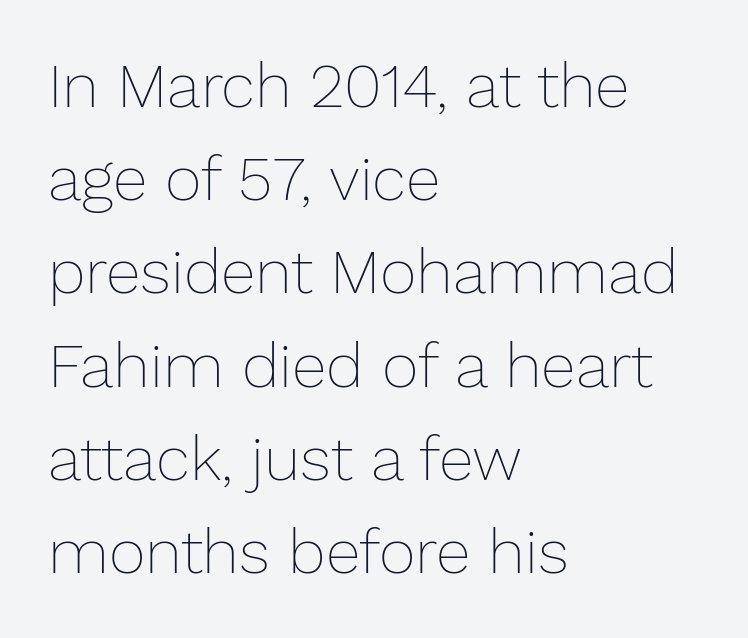
Vertically, the passage feels balanced, rows spaced as you'd expect. Underline: absent. Stroke thickness stays within the range of a standard reading face or lighter. The setting favours the left margin, as ordinary paragraphs usually do. This sample uses plain, unmodified letter spacing.
